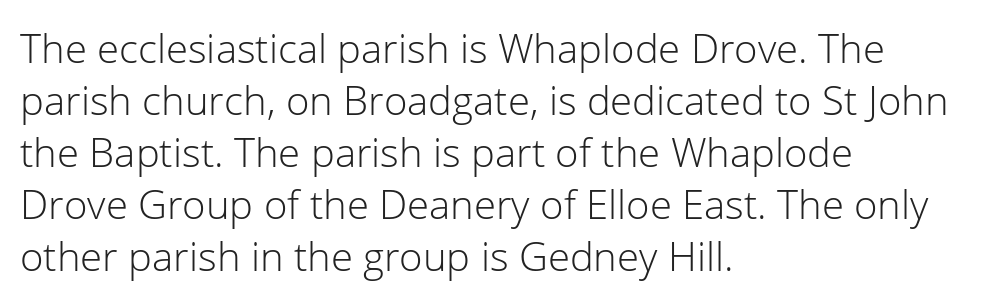
The image shows 40 px light sans-serif type, upright; set left-aligned, normal line spacing (1.3x), normal letter spacing, not underlined; low stroke contrast and a medium x-height.
